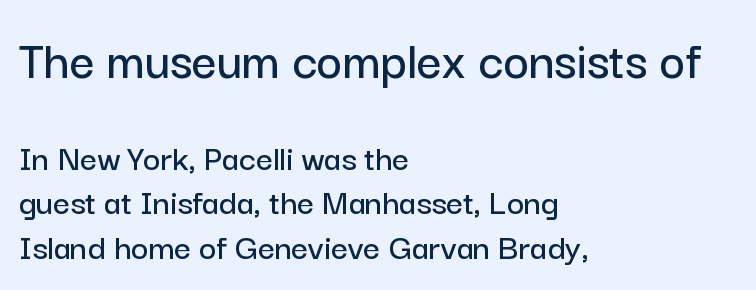
Looks like regular typesetting: each glyph gets only the width it needs. Rendered with straight, roman letterforms. Look at the bottom of the vertical strokes: they stop flat, with no serifs. This layout puts the oversized block above and the modest block below. The letters sit at their default tracking, neither squeezed nor spread. Anything drawn beneath the words? Only blank space.
